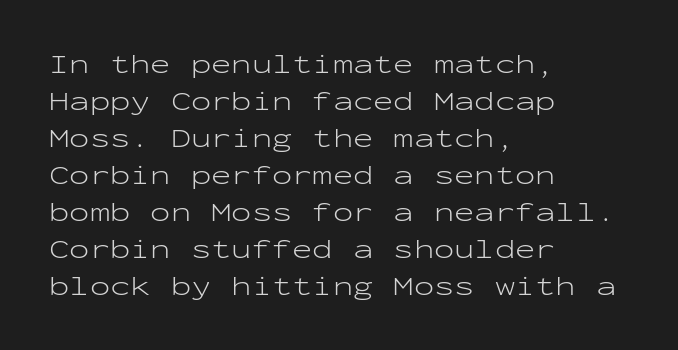
Q: Is the text bold? A: No.
Q: Is the text italic (slanted)? A: No, it is upright.
Q: Is the text underlined? A: No.
Q: How is the paragraph aligned? A: Left-aligned.
Q: Is the spacing between letters normal or unusually wide? A: Normal.
Q: Is the spacing between lines tight, normal or loose? A: Normal.
